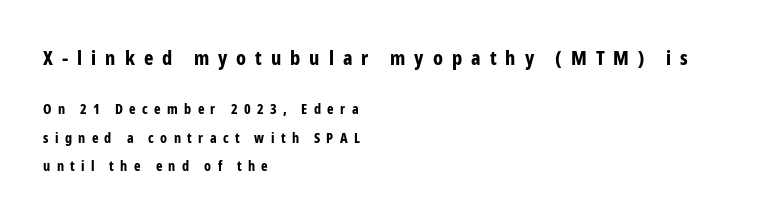
Whoever set this chose breathing room over compactness in the vertical rhythm. Rendered with straight, roman letterforms. Typeset ragged right — the left edge is the straight one. Is the letter spacing exaggerated? Yes — the characters are pushed far apart. Nobody drew a line under any word here.
